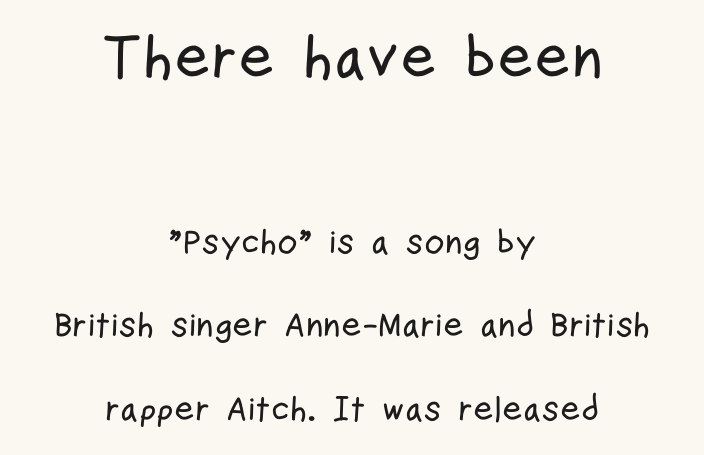
The image shows 62 px condensed sans-serif type, upright; set centered, loose line spacing (2.39x), normal letter spacing, not underlined; the first (top) block is 1.77x larger; low stroke contrast and a medium x-height.
